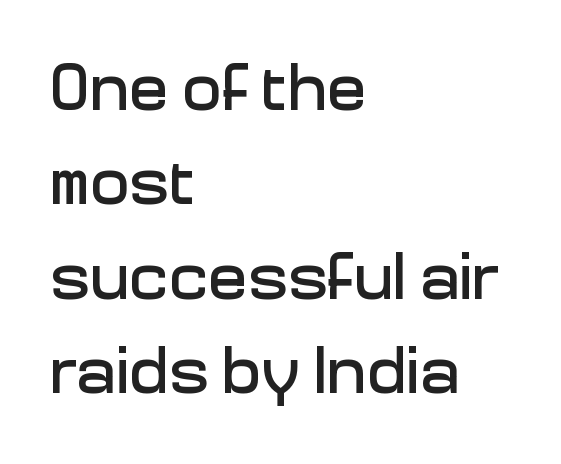
{"serif": "no", "italic": "no", "width": "normal", "stroke_contrast": "low", "x_height": "medium", "monospaced": "no", "underline": "no", "align": "left", "line_spacing": "normal", "line_spacing_ratio": 1.43, "letter_spacing": "normal", "letter_spacing_em": 0.0, "glyph_px": 66}
